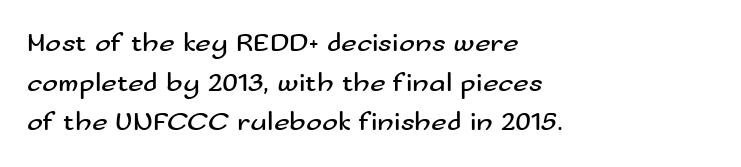
The image shows 27 px text type, upright; set left-aligned, normal line spacing (1.47x), normal letter spacing, not underlined.
